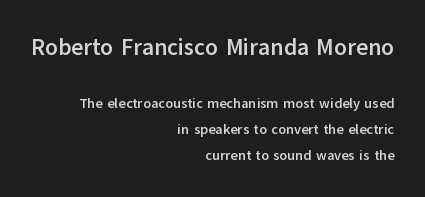
The image shows 23 px bold type, upright; set right-aligned, line spacing 1.88x, normal letter spacing, not underlined; the first (top) block is 1.64x larger.
